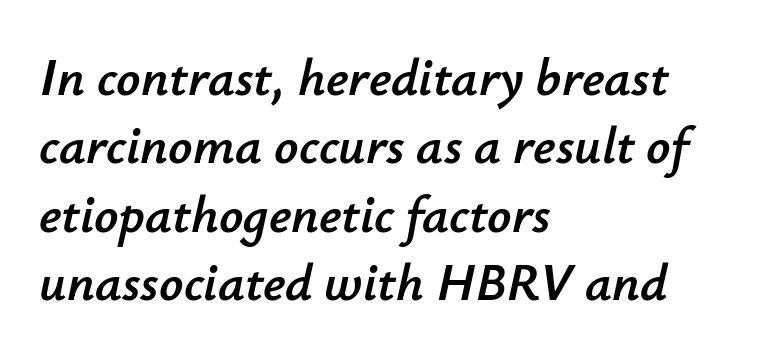
The image shows 53 px text type, italic (leaning right); set left-aligned, normal line spacing (1.29x), normal letter spacing, not underlined; low stroke contrast and a small x-height.
